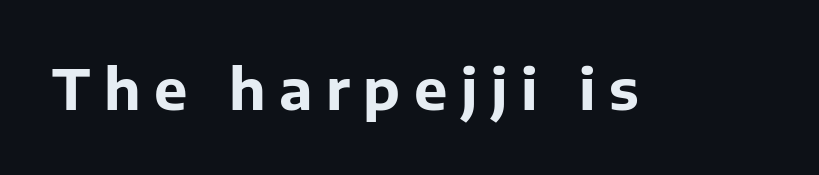
Q: Is the text bold? A: Yes.
Q: Is the text italic (slanted)? A: No, it is upright.
Q: Is the typeface a serif or a sans-serif typeface? A: Sans-serif.
Q: Is the text underlined? A: No.
Q: Is the spacing between letters normal or unusually wide? A: Unusually wide.
Q: Width (condensed, normal, or wide)? A: Normal.
Q: Stroke contrast? A: Low.
Q: x-height? A: Medium.
Q: Monospaced? A: No.
